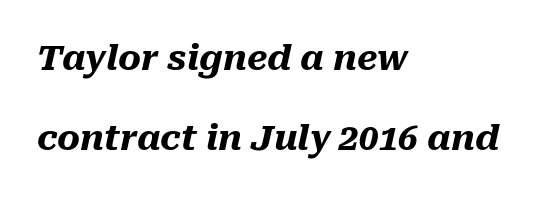
Each glyph is drawn with heavy, bold strokes. The face used here is proportionally spaced, like ordinary book or web type. Does extra space separate the letters? No, they use regular spacing. In CSS terms this would be text-align: left. One glance says open: line gaps are wider than usual. Glance below the letters and you will spot only blank space.
